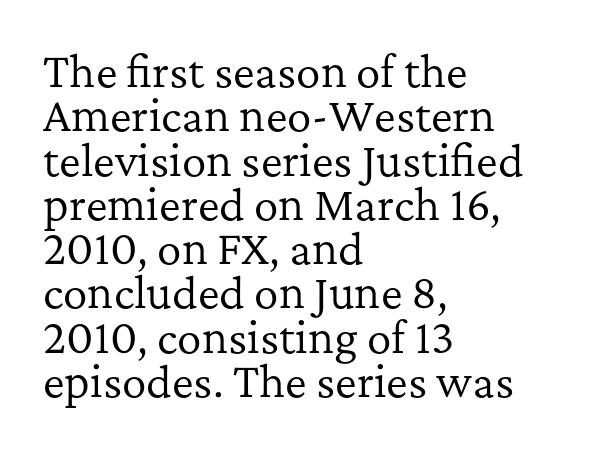
The image shows 41 px regular-weight serif type, upright; set left-aligned, tight line spacing (1.08x), normal letter spacing, not underlined; low stroke contrast and a medium x-height.
